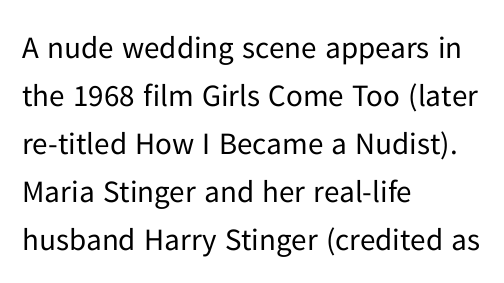
{"serif": "no", "italic": "no", "bold": "no", "weight": "regular", "width": "normal", "stroke_contrast": "low", "x_height": "medium", "monospaced": "no", "underline": "no", "align": "left", "line_spacing": "normal", "line_spacing_ratio": 1.55, "letter_spacing": "normal", "letter_spacing_em": 0.0, "glyph_px": 31}
